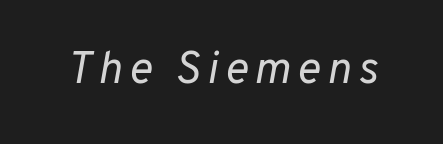
{"italic": "yes", "lean": "right", "slant_degrees": 10, "bold": "no", "weight": "regular", "width": "normal", "stroke_contrast": "low", "x_height": "medium", "monospaced": "no", "underline": "no", "glyph_px": 45}
